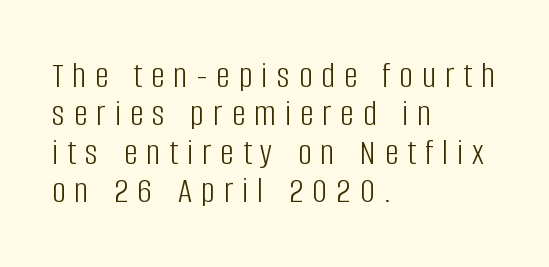
The image shows 38 px light, condensed sans-serif type, upright; set left-aligned, tight line spacing (1.01x), unusually wide letter spacing (+0.24 em), not underlined; low stroke contrast and a large x-height.
